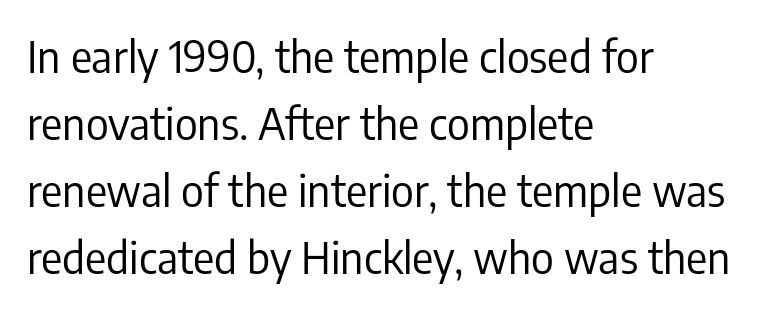
Q: Is the text bold? A: No.
Q: Is the text italic (slanted)? A: No, it is upright.
Q: Is the typeface a serif or a sans-serif typeface? A: Sans-serif.
Q: Is the text underlined? A: No.
Q: How is the paragraph aligned? A: Left-aligned.
Q: Is the spacing between letters normal or unusually wide? A: Normal.
Q: Is the spacing between lines tight, normal or loose? A: Normal.
Q: Width (condensed, normal, or wide)? A: Condensed.
Q: Stroke contrast? A: Low.
Q: x-height? A: Medium.
Q: Monospaced? A: No.
